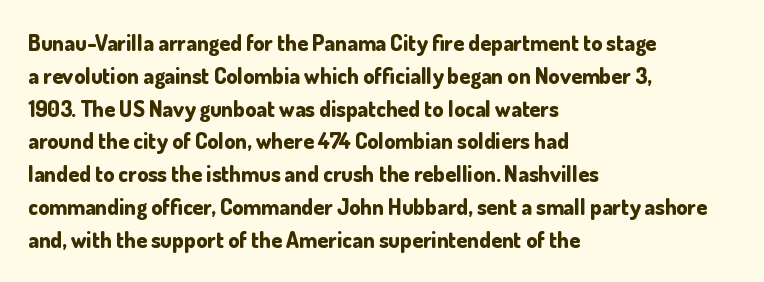
{"italic": "no", "bold": "yes", "underline": "no", "align": "left", "line_spacing": "normal", "line_spacing_ratio": 1.49, "letter_spacing": "normal", "letter_spacing_em": 0.0, "glyph_px": 22}
